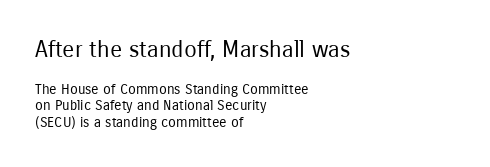
Q: Is the text bold? A: No.
Q: Is the text italic (slanted)? A: No, it is upright.
Q: Is the text underlined? A: No.
Q: How is the paragraph aligned? A: Left-aligned.
Q: Is the spacing between letters normal or unusually wide? A: Normal.
Q: Which block of text is set in a larger size, the first (top) or the second (bottom)? A: The first (top) one.
